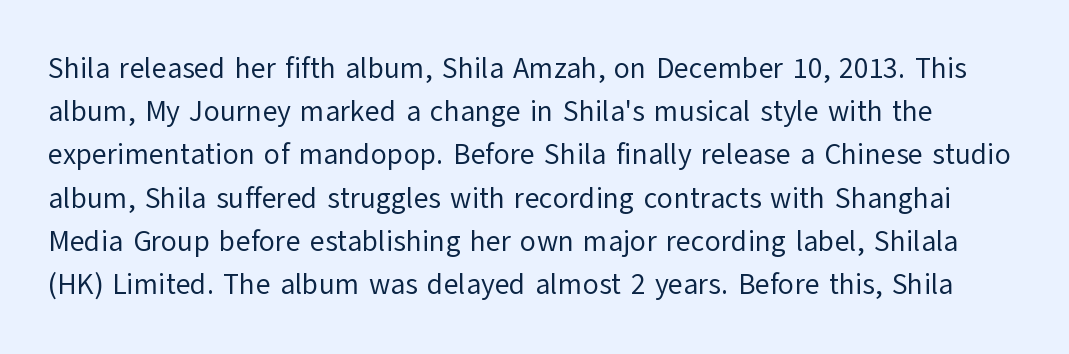
The face used here is proportionally spaced, like ordinary book or web type. Serif or sans? Sans — the stroke terminals are bare. The letters look calm and open, with moderate or lighter stems. The gap between lines stays unmarked.
